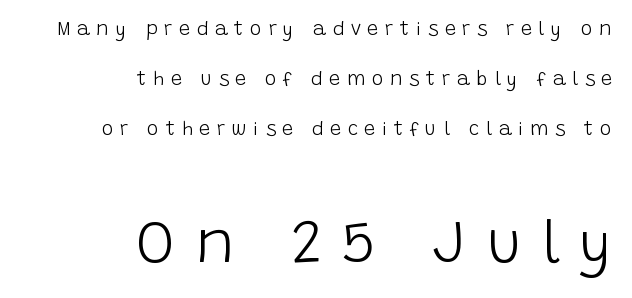
The image shows 60 px light sans-serif type, upright; set right-aligned, loose line spacing (2.5x), unusually wide letter spacing (+0.32 em), not underlined; the second (bottom) block is 3.0x larger; low stroke contrast and a large x-height.
